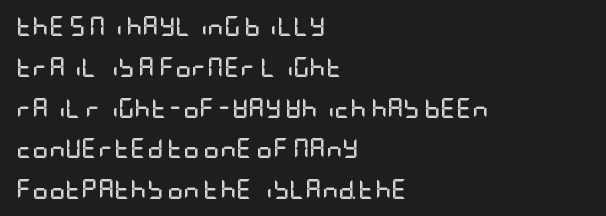
Q: Is the text bold? A: Yes.
Q: Is the text italic (slanted)? A: No, it is upright.
Q: Is the text underlined? A: No.
Q: How is the paragraph aligned? A: Left-aligned.
Q: Is the spacing between letters normal or unusually wide? A: Normal.
Q: Is the spacing between lines tight, normal or loose? A: Loose.
